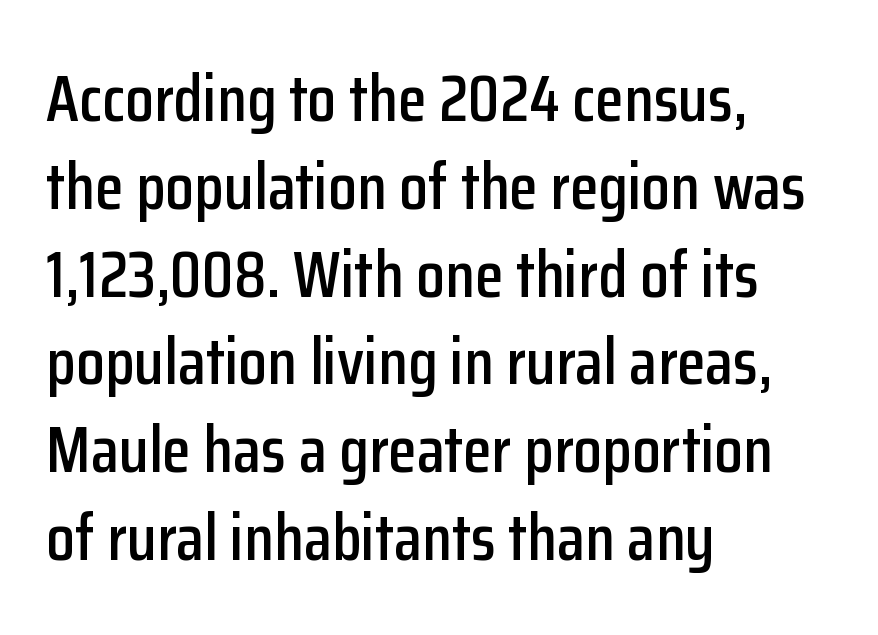
{"serif": "no", "italic": "no", "width": "condensed", "stroke_contrast": "low", "x_height": "medium", "monospaced": "no", "underline": "no", "align": "left", "line_spacing": "normal", "line_spacing_ratio": 1.33, "letter_spacing": "normal", "letter_spacing_em": 0.0, "glyph_px": 66}
